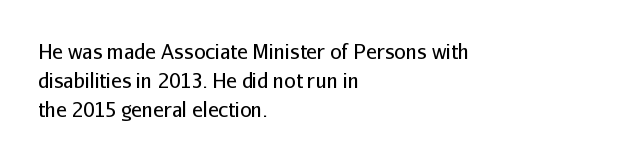
Q: Is the text bold? A: No.
Q: Is the text italic (slanted)? A: No, it is upright.
Q: Is the text underlined? A: No.
Q: How is the paragraph aligned? A: Left-aligned.
Q: Is the spacing between letters normal or unusually wide? A: Normal.
Q: Is the spacing between lines tight, normal or loose? A: Normal.
